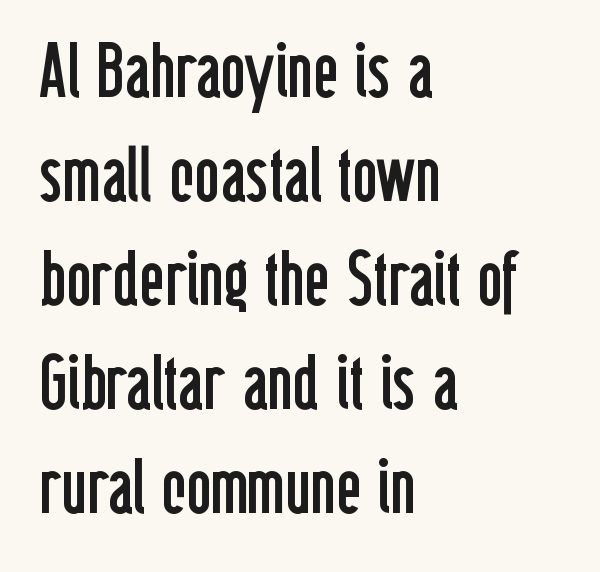
The image shows 77 px regular-weight, condensed sans-serif type, upright; set left-aligned, normal line spacing (1.35x), normal letter spacing, not underlined; low stroke contrast and a medium x-height.
